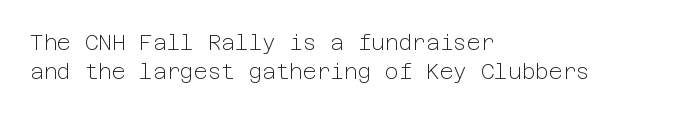
The image shows 21 px text type, upright; set left-aligned, normal line spacing (1.4x), normal letter spacing, not underlined.
